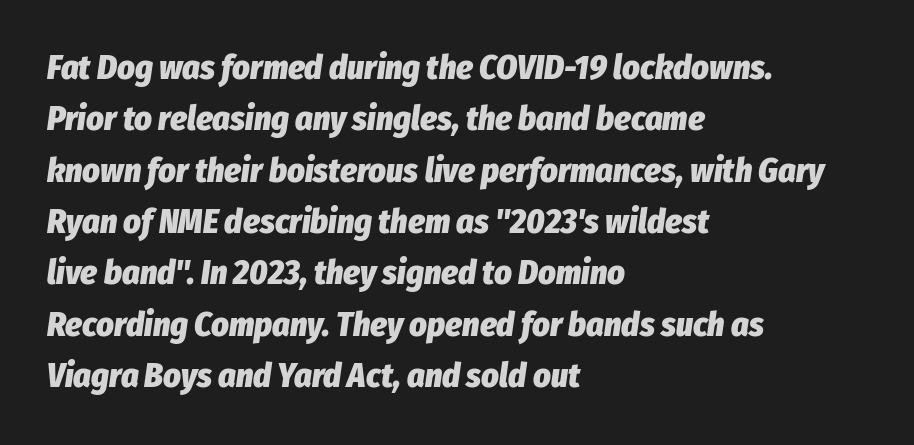
The image shows 34 px heavy, condensed type, italic (leaning right); set left-aligned, normal line spacing (1.51x), normal letter spacing, not underlined; low stroke contrast and a medium x-height.
